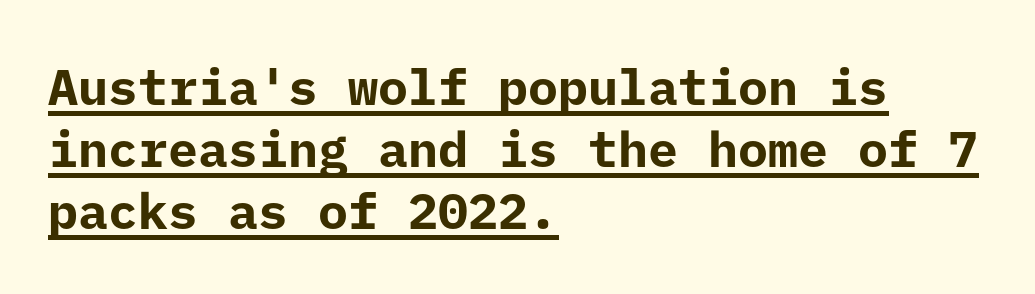
The image shows 50 px bold sans-serif type, upright; set left-aligned, line spacing 1.24x, normal letter spacing, underlined; low stroke contrast and a medium x-height.
